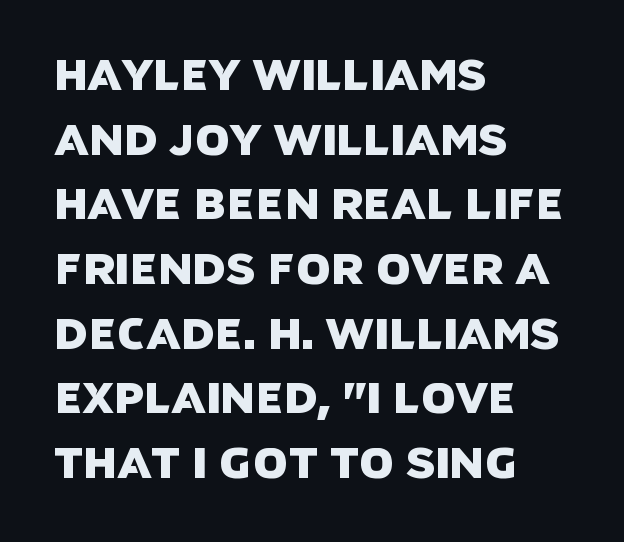
Q: Is the typeface a serif or a sans-serif typeface? A: Sans-serif.
Q: Is the text underlined? A: No.
Q: How is the paragraph aligned? A: Left-aligned.
Q: Is the spacing between letters normal or unusually wide? A: Normal.
Q: Is the spacing between lines tight, normal or loose? A: Normal.
Q: Width (condensed, normal, or wide)? A: Normal.
Q: Stroke contrast? A: Low.
Q: x-height? A: Large.
Q: Monospaced? A: No.
